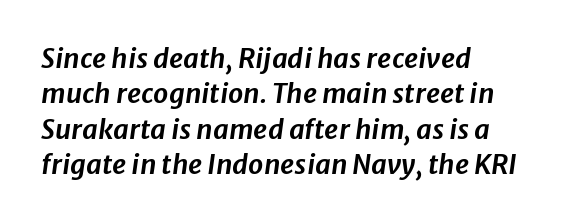
Characters follow at the spacing the type designer built in. Just letters on the line, the space beneath them empty. Characters are canted at an angle relative to the baseline's perpendicular. Summary of vertical rhythm: regular, with standard interline spacing.
